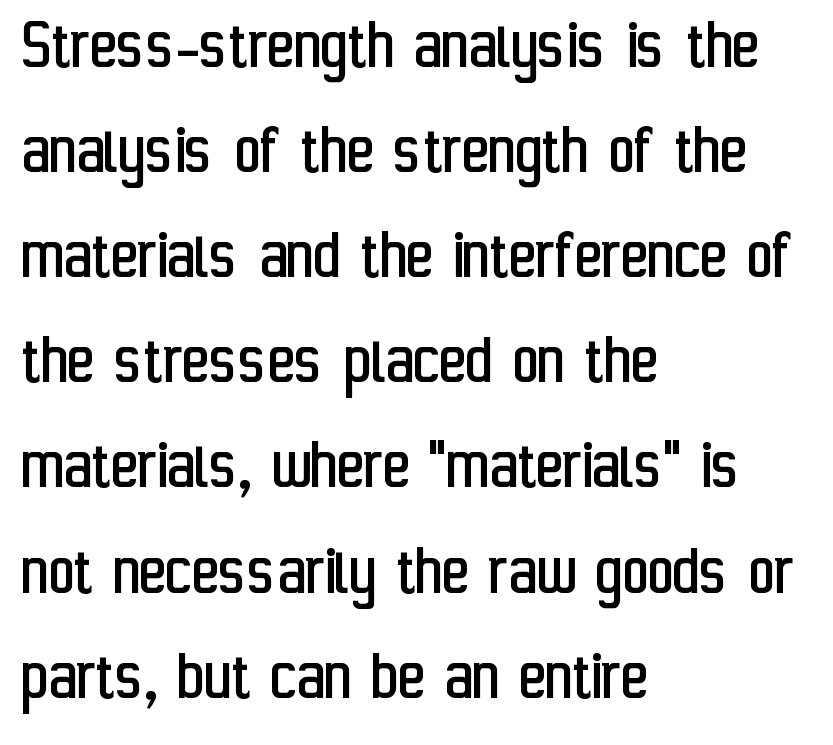
{"serif": "no", "italic": "no", "bold": "no", "weight": "regular", "width": "condensed", "stroke_contrast": "low", "x_height": "medium", "monospaced": "no", "underline": "no", "align": "left", "line_spacing": "normal", "line_spacing_ratio": 1.44, "letter_spacing": "normal", "letter_spacing_em": 0.0, "glyph_px": 73}
